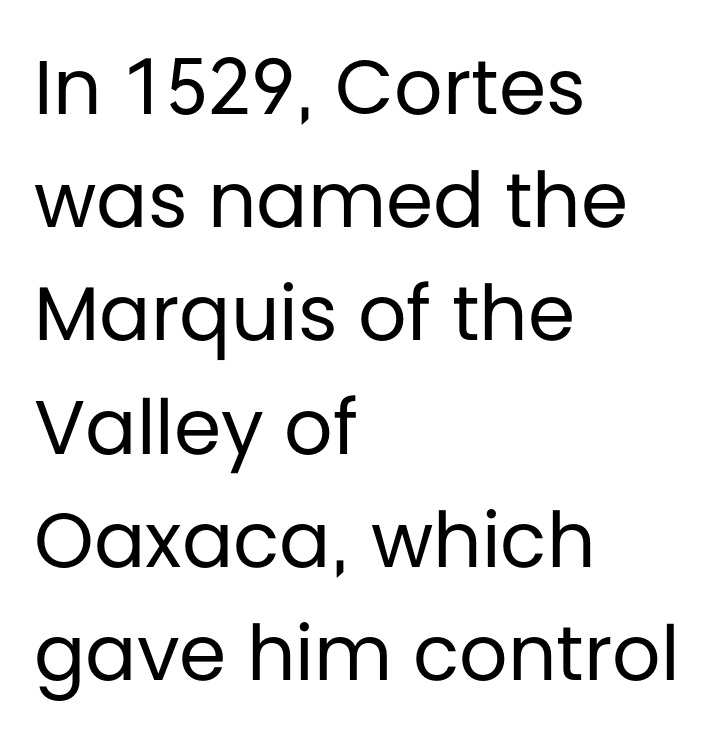
Q: Is the text bold? A: No.
Q: Is the text italic (slanted)? A: No, it is upright.
Q: Is the typeface a serif or a sans-serif typeface? A: Sans-serif.
Q: Is the text underlined? A: No.
Q: How is the paragraph aligned? A: Left-aligned.
Q: Is the spacing between letters normal or unusually wide? A: Normal.
Q: Is the spacing between lines tight, normal or loose? A: Normal.
Q: Width (condensed, normal, or wide)? A: Normal.
Q: Stroke contrast? A: Low.
Q: x-height? A: Large.
Q: Monospaced? A: No.
